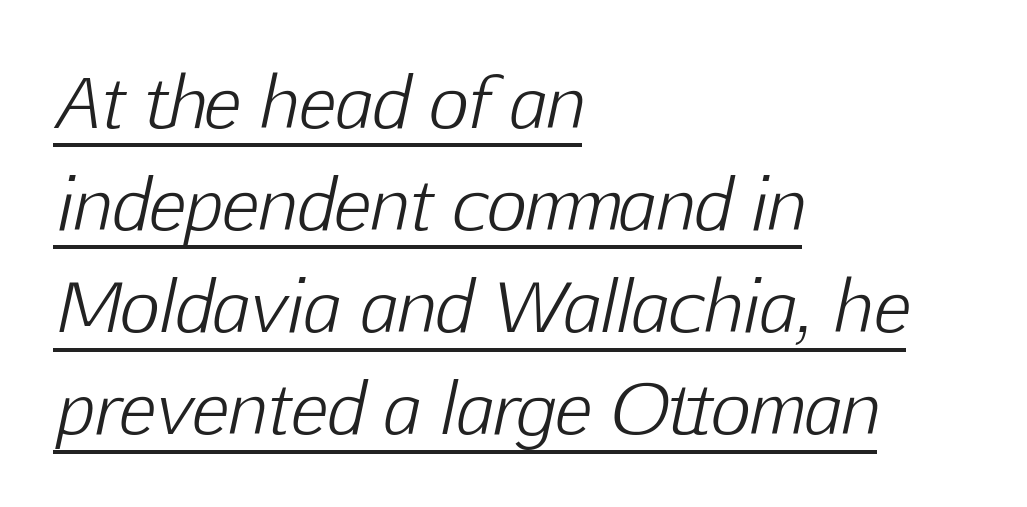
Each letter keeps its own natural width here, so spacing adapts to shape. How are the letters spaced? Ordinarily, with no added tracking. Ink coverage per letter is moderate at most. The string is rendered with underlining switched on. The typography opts for an oblique posture over an upright one.
